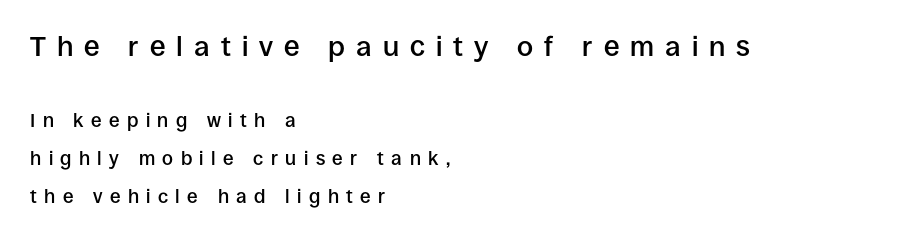
The image shows 28 px semibold sans-serif type, upright; set left-aligned, loose line spacing (2.01x), unusually wide letter spacing (+0.39 em), not underlined; the first (top) block is 1.47x larger; low stroke contrast and a large x-height.
